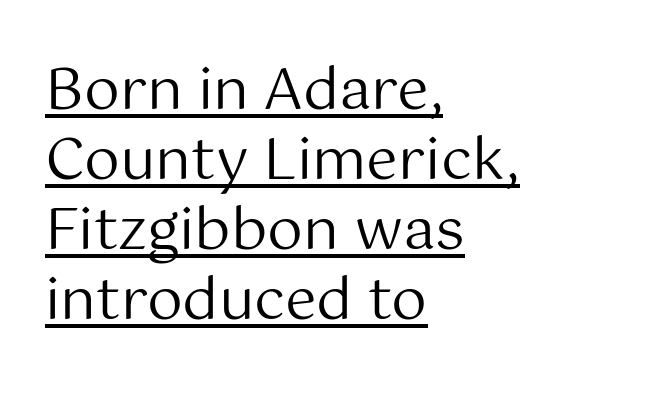
The image shows 57 px regular-weight sans-serif type, upright; set left-aligned, line spacing 1.23x, normal letter spacing, underlined; medium stroke contrast and a medium x-height.
